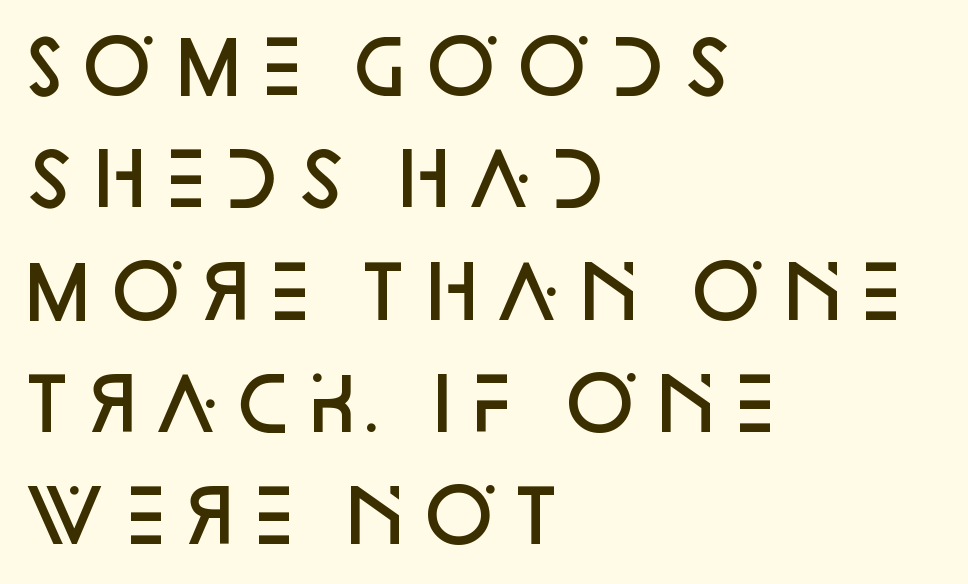
Q: Is the text bold? A: Semi-bold.
Q: Is the text italic (slanted)? A: No, it is upright.
Q: Is the typeface a serif or a sans-serif typeface? A: Sans-serif.
Q: Is the text underlined? A: No.
Q: How is the paragraph aligned? A: Left-aligned.
Q: Is the spacing between letters normal or unusually wide? A: Normal.
Q: Is the spacing between lines tight, normal or loose? A: Normal.
Q: Width (condensed, normal, or wide)? A: Normal.
Q: Stroke contrast? A: Low.
Q: x-height? A: Large.
Q: Monospaced? A: No.
